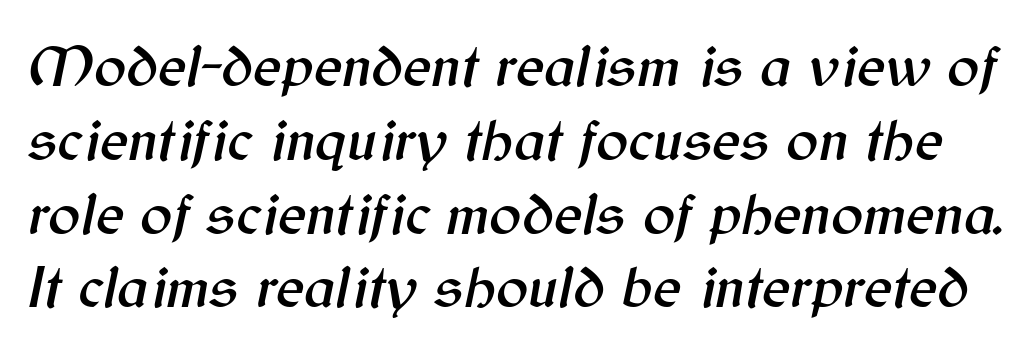
Q: Is the text italic (slanted)? A: Yes, it leans right by about 12 degrees.
Q: Is the text underlined? A: No.
Q: Is the spacing between letters normal or unusually wide? A: Normal.
Q: Width (condensed, normal, or wide)? A: Normal.
Q: Stroke contrast? A: Medium.
Q: x-height? A: Medium.
Q: Monospaced? A: No.
